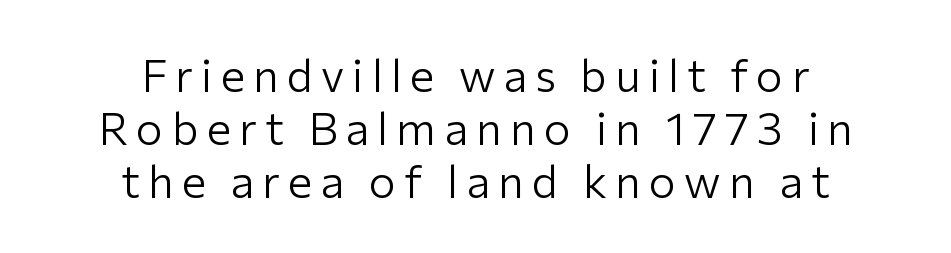
Q: Is the text bold? A: No.
Q: Is the text italic (slanted)? A: No, it is upright.
Q: Is the typeface a serif or a sans-serif typeface? A: Sans-serif.
Q: Is the text underlined? A: No.
Q: How is the paragraph aligned? A: Centered.
Q: Is the spacing between lines tight, normal or loose? A: Tight.
Q: Width (condensed, normal, or wide)? A: Normal.
Q: Stroke contrast? A: Low.
Q: x-height? A: Medium.
Q: Monospaced? A: No.
